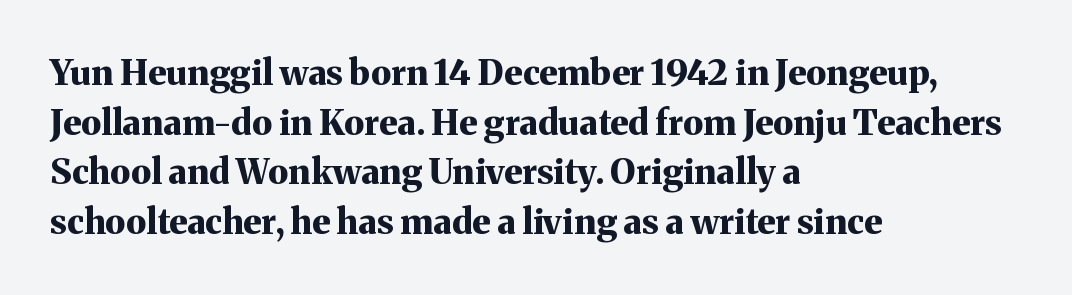
Q: Is the text bold? A: Yes.
Q: Is the text italic (slanted)? A: No, it is upright.
Q: Is the typeface a serif or a sans-serif typeface? A: Serif.
Q: Is the text underlined? A: No.
Q: How is the paragraph aligned? A: Left-aligned.
Q: Is the spacing between letters normal or unusually wide? A: Normal.
Q: Is the spacing between lines tight, normal or loose? A: Normal.
Q: Width (condensed, normal, or wide)? A: Normal.
Q: Stroke contrast? A: Medium.
Q: x-height? A: Medium.
Q: Monospaced? A: No.
